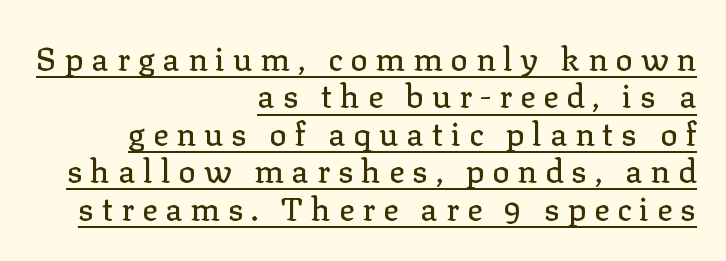
The image shows 32 px serif type, upright; set right-aligned, line spacing 1.17x, unusually wide letter spacing (+0.25 em), underlined; low stroke contrast and a medium x-height.
